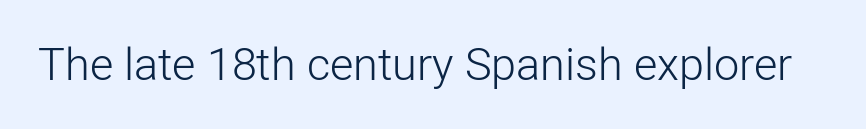
Q: Is the text bold? A: No.
Q: Is the text italic (slanted)? A: No, it is upright.
Q: Is the typeface a serif or a sans-serif typeface? A: Sans-serif.
Q: Is the text underlined? A: No.
Q: Is the spacing between letters normal or unusually wide? A: Normal.
Q: Width (condensed, normal, or wide)? A: Normal.
Q: Stroke contrast? A: Low.
Q: x-height? A: Medium.
Q: Monospaced? A: No.
